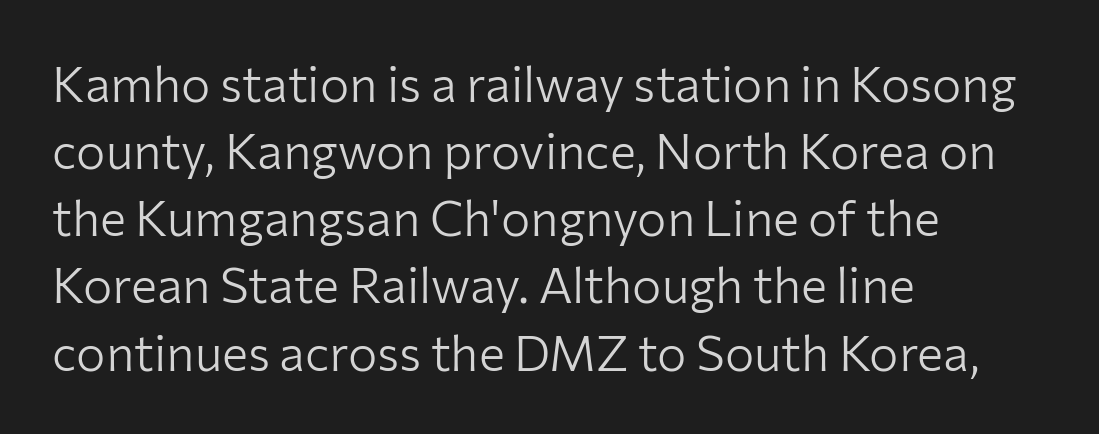
The rendering uses natural spacing where letterforms have individual widths. The rendering shows plain stroke endings on the letterforms — a sans-serif design. Every row of glyphs begins at an identical x-position on the left. The weight would be labelled regular, book, light, or lighter still.
